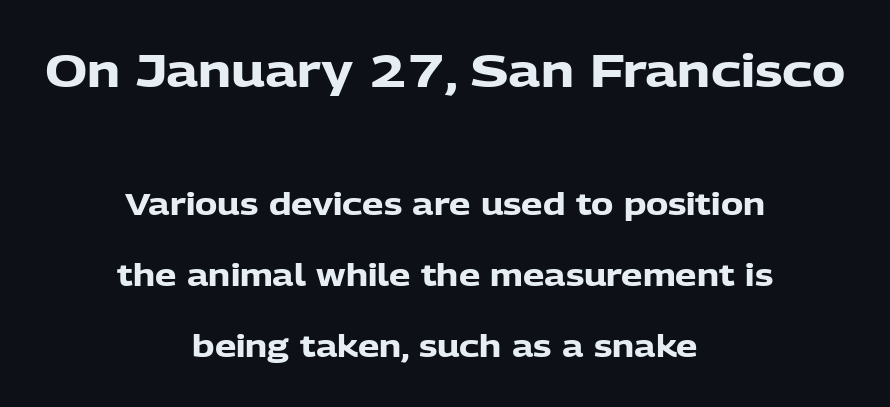
Q: Is the text bold? A: Yes.
Q: Is the text italic (slanted)? A: No, it is upright.
Q: Is the typeface a serif or a sans-serif typeface? A: Sans-serif.
Q: Is the text underlined? A: No.
Q: How is the paragraph aligned? A: Centered.
Q: Is the spacing between letters normal or unusually wide? A: Normal.
Q: Is the spacing between lines tight, normal or loose? A: Loose.
Q: Which block of text is set in a larger size, the first (top) or the second (bottom)? A: The first (top) one.
Q: Width (condensed, normal, or wide)? A: Normal.
Q: Stroke contrast? A: Low.
Q: x-height? A: Medium.
Q: Monospaced? A: No.
